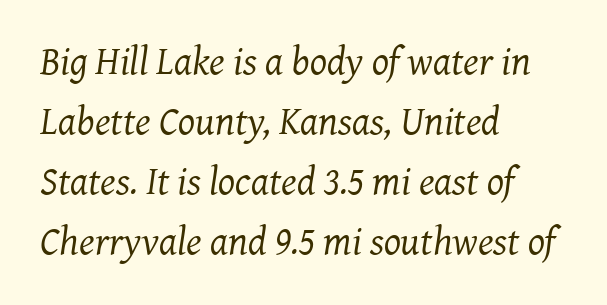
The image shows 40 px regular-weight serif type, italic (leaning right); set left-aligned, normal line spacing (1.5x), normal letter spacing, not underlined; medium stroke contrast and a medium x-height.
